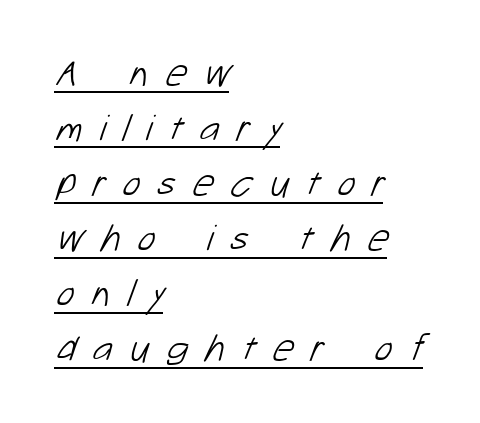
Q: Is the text bold? A: No.
Q: Is the typeface a serif or a sans-serif typeface? A: Sans-serif.
Q: Is the text underlined? A: Yes.
Q: How is the paragraph aligned? A: Left-aligned.
Q: Is the spacing between letters normal or unusually wide? A: Unusually wide.
Q: Is the spacing between lines tight, normal or loose? A: Normal.
Q: Width (condensed, normal, or wide)? A: Normal.
Q: Stroke contrast? A: Low.
Q: x-height? A: Medium.
Q: Monospaced? A: No.
